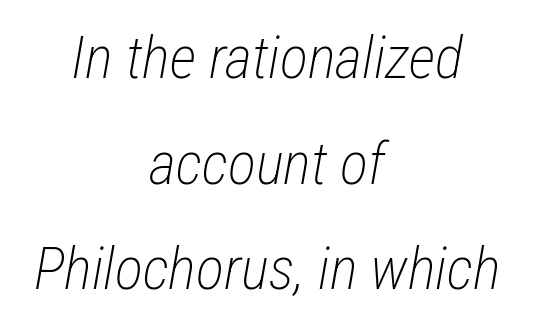
{"italic": "yes", "lean": "right", "slant_degrees": 12, "bold": "no", "weight": "light", "width": "condensed", "stroke_contrast": "low", "x_height": "medium", "monospaced": "no", "underline": "no", "align": "center", "line_spacing_ratio": 1.79, "letter_spacing": "normal", "letter_spacing_em": 0.0, "glyph_px": 59}
